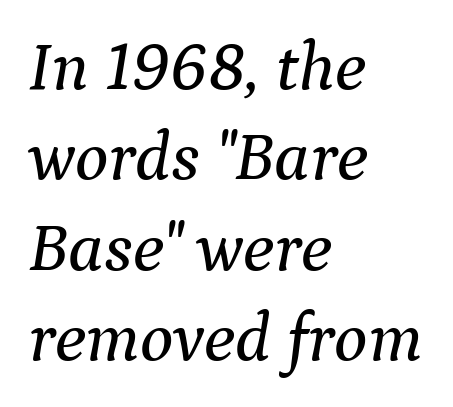
{"serif": "yes", "italic": "yes", "lean": "right", "slant_degrees": 9, "width": "normal", "stroke_contrast": "medium", "x_height": "medium", "monospaced": "no", "underline": "no", "align": "left", "line_spacing": "normal", "line_spacing_ratio": 1.29, "letter_spacing": "normal", "letter_spacing_em": 0.0, "glyph_px": 70}
